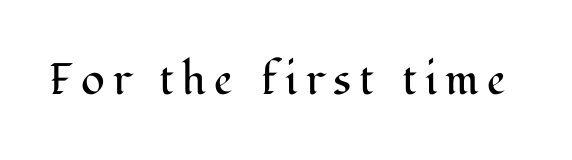
Descenders are the only things crossing below the line. The typeface chosen for these lines features serifs. Letters have the restrained weight of plain body copy at most. The letters stand straight up with perfectly vertical stems. Spacing verdict: proportional, widths tailored to each character.
